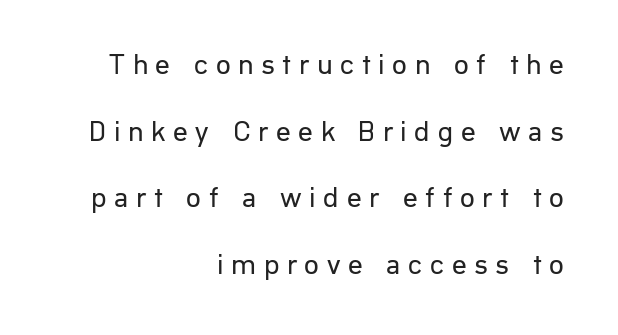
The line-height multiplier appears high, well above default. The type family on display is of the sans-serif kind. In CSS terms this would be text-align: right. Character widths vary here, with narrow letters taking less room than wide ones. The font's upright variant was chosen for this text.
